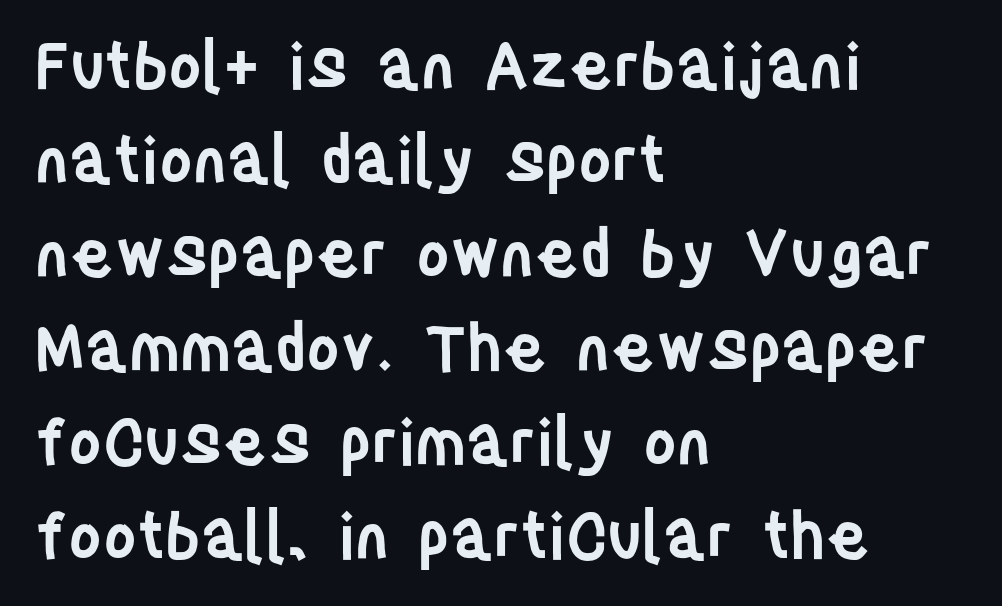
Q: Is the text bold? A: Semi-bold.
Q: Is the text italic (slanted)? A: No, it is upright.
Q: Is the typeface a serif or a sans-serif typeface? A: Sans-serif.
Q: Is the text underlined? A: No.
Q: How is the paragraph aligned? A: Left-aligned.
Q: Is the spacing between letters normal or unusually wide? A: Normal.
Q: Is the spacing between lines tight, normal or loose? A: Normal.
Q: Width (condensed, normal, or wide)? A: Condensed.
Q: Stroke contrast? A: Low.
Q: x-height? A: Large.
Q: Monospaced? A: No.
